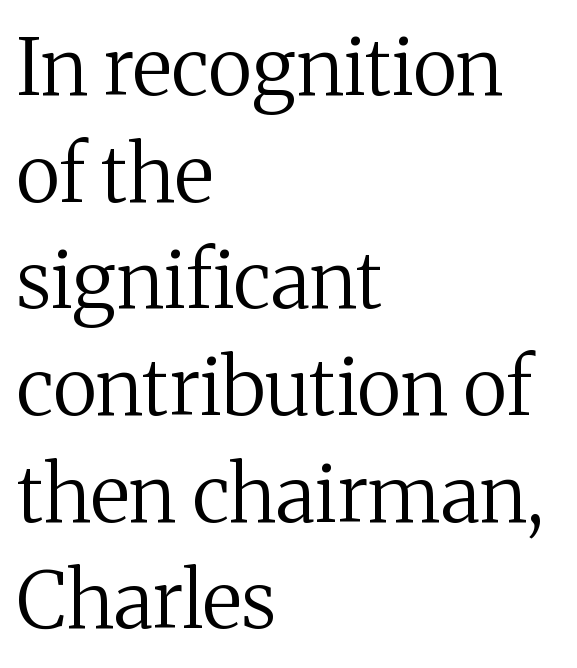
{"serif": "yes", "italic": "no", "bold": "no", "weight": "regular", "width": "normal", "stroke_contrast": "medium", "x_height": "medium", "monospaced": "no", "underline": "no", "align": "left", "line_spacing": "normal", "line_spacing_ratio": 1.35, "letter_spacing": "normal", "letter_spacing_em": 0.0, "glyph_px": 79}
